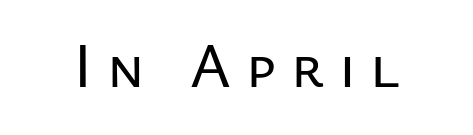
The image shows 63 px sans-serif type, upright; set unusually wide letter spacing (+0.23 em), not underlined; low stroke contrast and a medium x-height.
